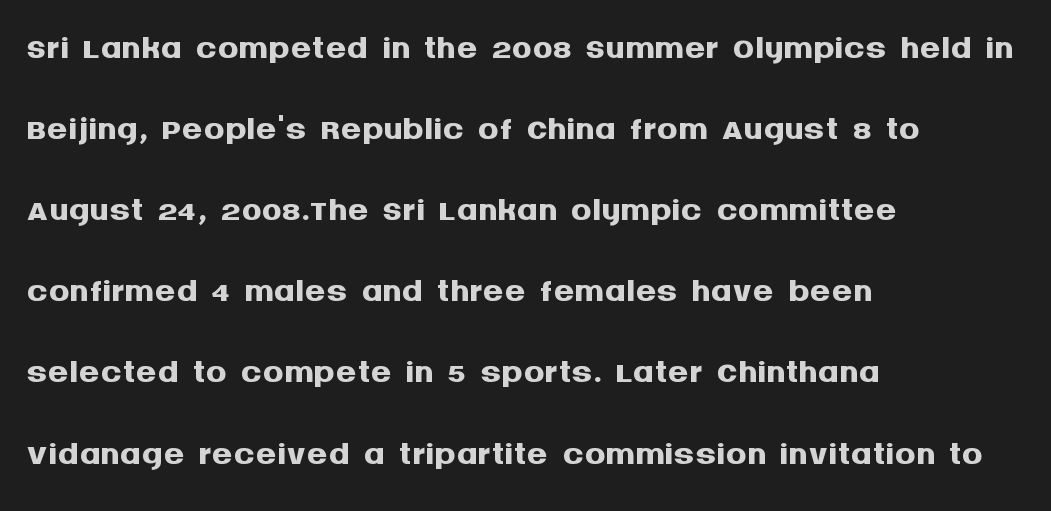
Q: Is the text bold? A: Yes.
Q: Is the text italic (slanted)? A: No, it is upright.
Q: Is the typeface a serif or a sans-serif typeface? A: Sans-serif.
Q: Is the text underlined? A: No.
Q: How is the paragraph aligned? A: Left-aligned.
Q: Is the spacing between letters normal or unusually wide? A: Normal.
Q: Is the spacing between lines tight, normal or loose? A: Normal.
Q: Width (condensed, normal, or wide)? A: Normal.
Q: Stroke contrast? A: Medium.
Q: x-height? A: Large.
Q: Monospaced? A: No.
